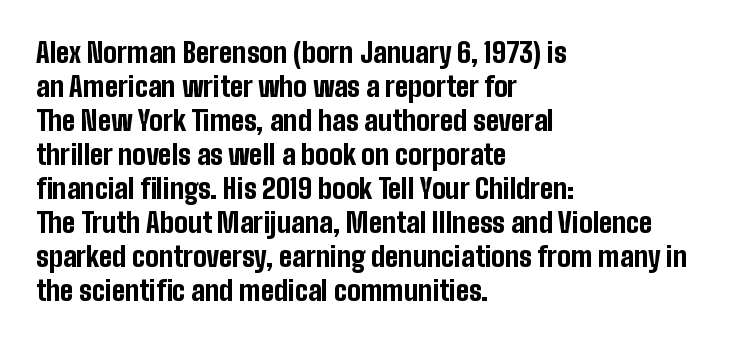
The image shows 27 px bold type, upright; set left-aligned, normal line spacing (1.26x), normal letter spacing, not underlined.
